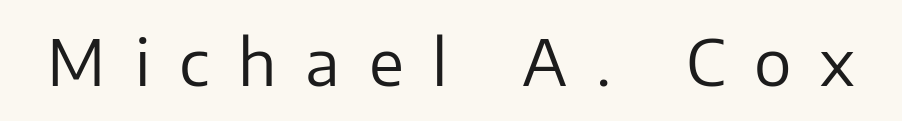
The image shows 63 px regular-weight sans-serif type, upright; set unusually wide letter spacing (+0.46 em), not underlined; low stroke contrast and a medium x-height.
